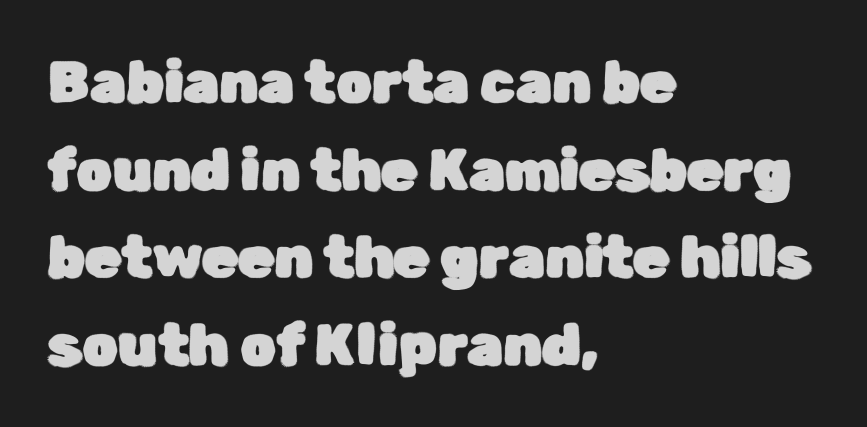
Q: Is the text italic (slanted)? A: No, it is upright.
Q: Is the typeface a serif or a sans-serif typeface? A: Sans-serif.
Q: Is the text underlined? A: No.
Q: How is the paragraph aligned? A: Left-aligned.
Q: Is the spacing between letters normal or unusually wide? A: Normal.
Q: Is the spacing between lines tight, normal or loose? A: Normal.
Q: Width (condensed, normal, or wide)? A: Normal.
Q: Stroke contrast? A: Low.
Q: x-height? A: Medium.
Q: Monospaced? A: No.
